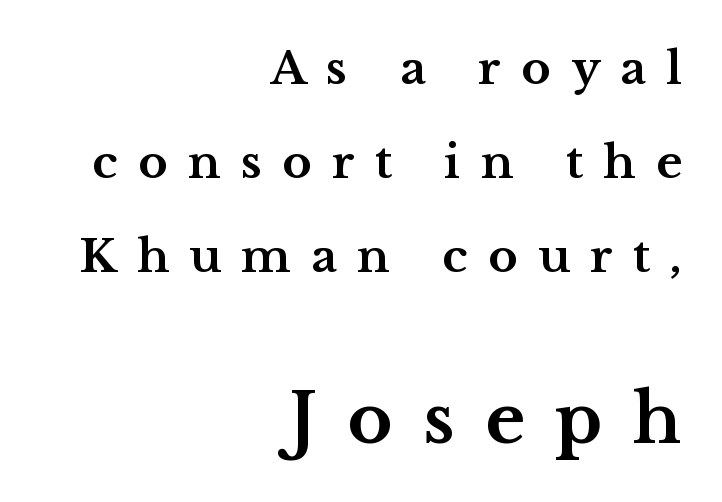
Q: Is the text bold? A: Yes.
Q: Is the text italic (slanted)? A: No, it is upright.
Q: Is the typeface a serif or a sans-serif typeface? A: Serif.
Q: Is the text underlined? A: No.
Q: How is the paragraph aligned? A: Right-aligned.
Q: Is the spacing between letters normal or unusually wide? A: Unusually wide.
Q: Is the spacing between lines tight, normal or loose? A: Loose.
Q: Which block of text is set in a larger size, the first (top) or the second (bottom)? A: The second (bottom) one.
Q: Width (condensed, normal, or wide)? A: Wide.
Q: Stroke contrast? A: Medium.
Q: x-height? A: Medium.
Q: Monospaced? A: No.
